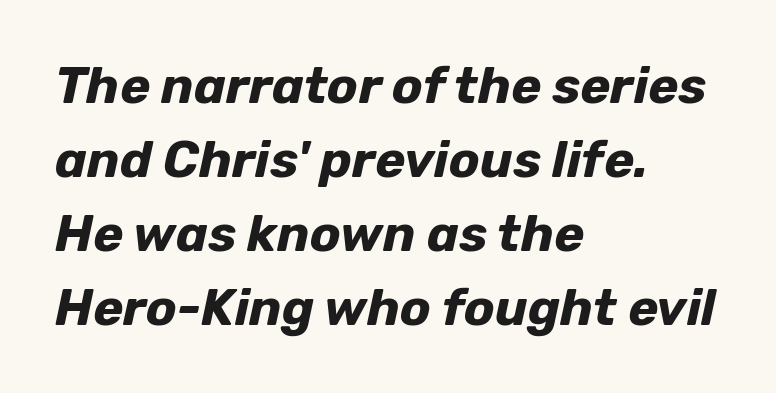
Q: Is the text bold? A: Yes.
Q: Is the text italic (slanted)? A: Yes, it leans right by about 12 degrees.
Q: Is the text underlined? A: No.
Q: How is the paragraph aligned? A: Left-aligned.
Q: Is the spacing between letters normal or unusually wide? A: Normal.
Q: Is the spacing between lines tight, normal or loose? A: Normal.
Q: Width (condensed, normal, or wide)? A: Normal.
Q: Stroke contrast? A: Low.
Q: x-height? A: Medium.
Q: Monospaced? A: No.
